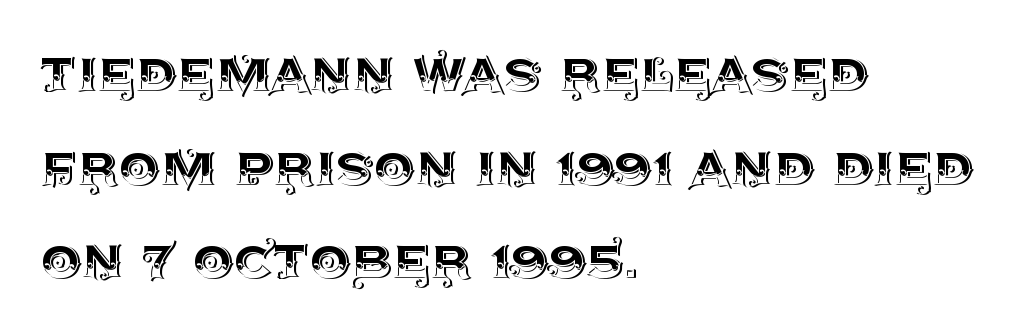
The image shows 65 px text type, upright; set left-aligned, normal line spacing (1.44x), normal letter spacing, not underlined; a large x-height.
